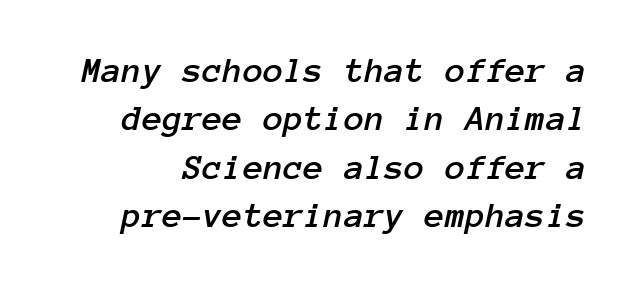
The image shows 37 px text type, italic (leaning right), monospaced; set normal line spacing (1.31x), normal letter spacing, not underlined; low stroke contrast and a medium x-height.
